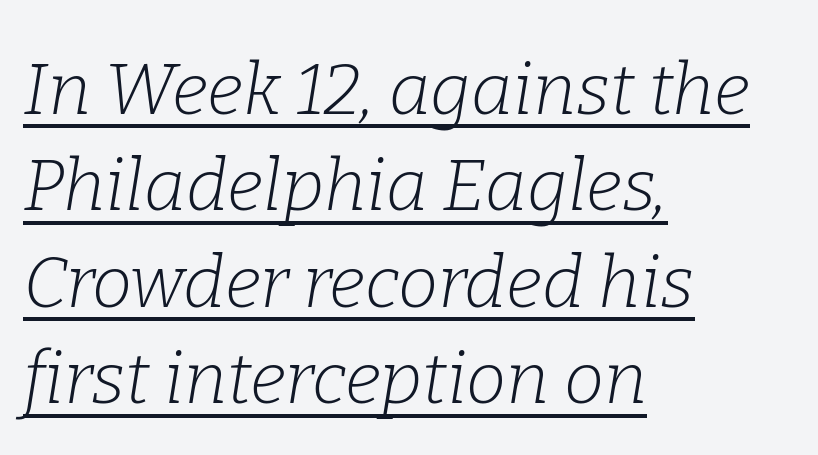
{"serif": "yes", "italic": "yes", "lean": "right", "slant_degrees": 9, "bold": "no", "weight": "light", "width": "normal", "stroke_contrast": "low", "x_height": "medium", "monospaced": "no", "underline": "yes", "align": "left", "line_spacing": "normal", "line_spacing_ratio": 1.34, "letter_spacing": "normal", "letter_spacing_em": 0.0, "glyph_px": 72}
